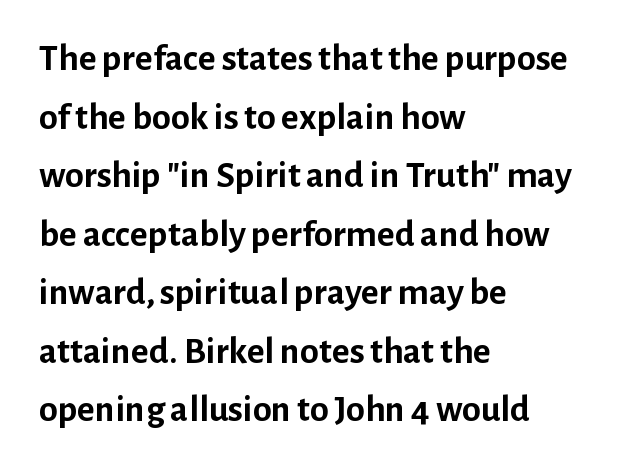
The image shows 38 px semibold sans-serif type, upright; set left-aligned, normal line spacing (1.54x), normal letter spacing, not underlined; low stroke contrast and a medium x-height.
